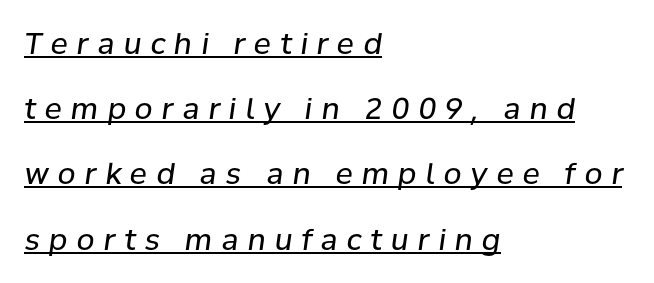
The image shows 29 px regular-weight type, italic (leaning right); set left-aligned, loose line spacing (2.25x), unusually wide letter spacing (+0.31 em), underlined; low stroke contrast and a medium x-height.
